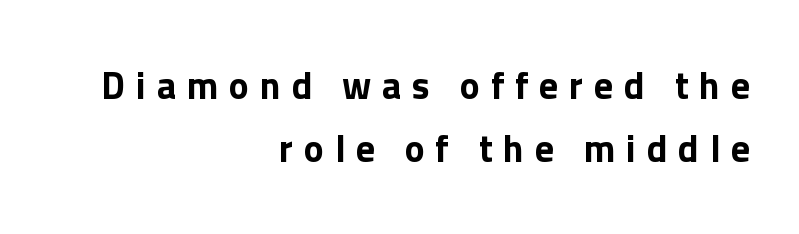
Q: Is the text italic (slanted)? A: No, it is upright.
Q: Is the typeface a serif or a sans-serif typeface? A: Sans-serif.
Q: Is the text underlined? A: No.
Q: How is the paragraph aligned? A: Right-aligned.
Q: Is the spacing between letters normal or unusually wide? A: Unusually wide.
Q: Is the spacing between lines tight, normal or loose? A: Normal.
Q: Width (condensed, normal, or wide)? A: Normal.
Q: Stroke contrast? A: Low.
Q: x-height? A: Medium.
Q: Monospaced? A: No.
